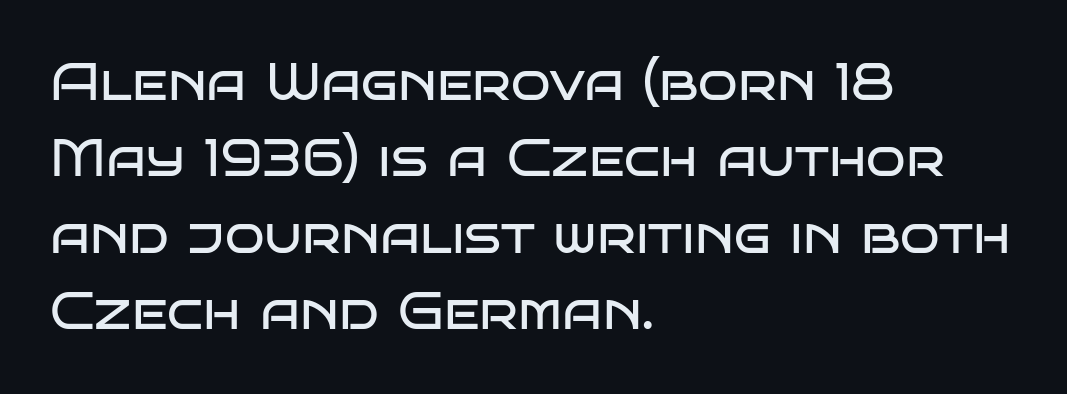
Q: Is the text bold? A: No.
Q: Is the text italic (slanted)? A: No, it is upright.
Q: Is the typeface a serif or a sans-serif typeface? A: Sans-serif.
Q: Is the text underlined? A: No.
Q: How is the paragraph aligned? A: Left-aligned.
Q: Is the spacing between letters normal or unusually wide? A: Normal.
Q: Is the spacing between lines tight, normal or loose? A: Normal.
Q: Width (condensed, normal, or wide)? A: Wide.
Q: Stroke contrast? A: Low.
Q: x-height? A: Large.
Q: Monospaced? A: No.
